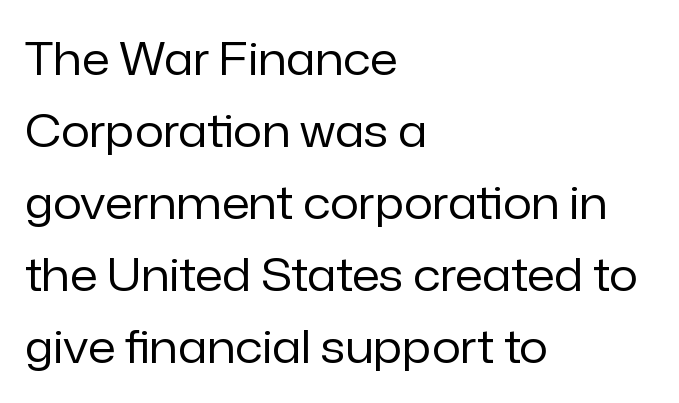
{"serif": "no", "italic": "no", "bold": "no", "weight": "regular", "width": "normal", "stroke_contrast": "low", "x_height": "medium", "monospaced": "no", "underline": "no", "align": "left", "line_spacing": "normal", "line_spacing_ratio": 1.6, "letter_spacing": "normal", "letter_spacing_em": 0.0, "glyph_px": 45}
